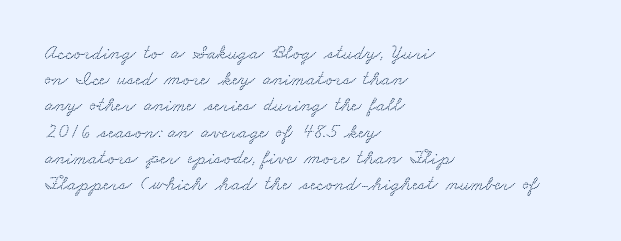
The image shows 20 px text type; set left-aligned, normal line spacing (1.31x), normal letter spacing, not underlined.
